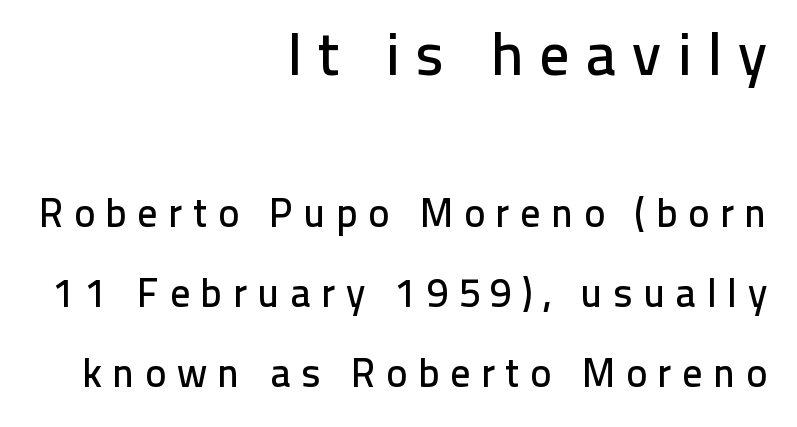
{"serif": "no", "italic": "no", "width": "normal", "stroke_contrast": "low", "x_height": "medium", "monospaced": "no", "underline": "no", "align": "right", "line_spacing": "loose", "line_spacing_ratio": 1.99, "letter_spacing": "wide", "letter_spacing_em": 0.26, "larger_block": "first", "size_ratio": 1.5, "glyph_px": 60}
